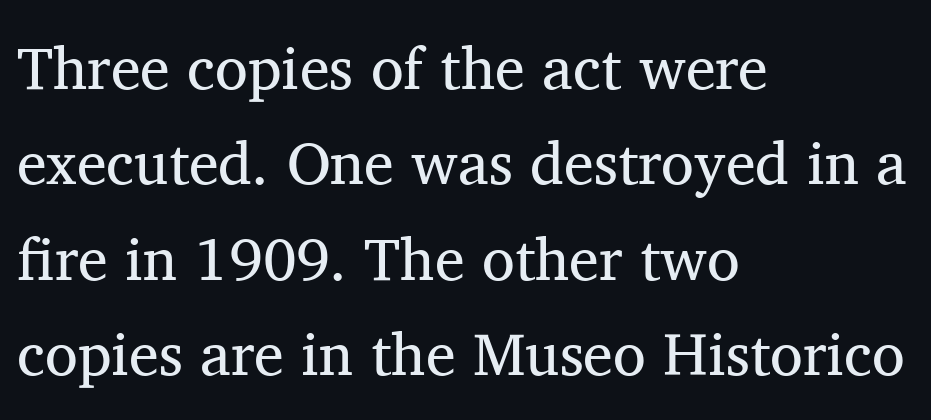
These lines were composed using upright roman letters. Each stroke keeps to a modest, everyday thickness or less. Note: serifs present on the glyphs. Decoration check: the copy has no underline. Tracking value appears to be zero — textbook default spacing. Looks like regular typesetting: each glyph gets only the width it needs.
